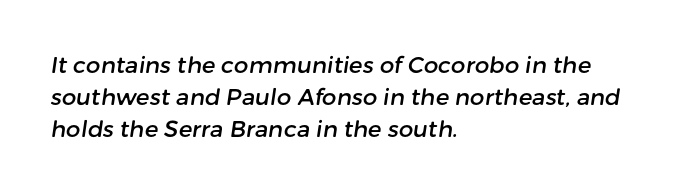
{"underline": "no", "align": "left", "line_spacing": "normal", "line_spacing_ratio": 1.4, "letter_spacing": "normal", "letter_spacing_em": 0.0, "glyph_px": 23}
